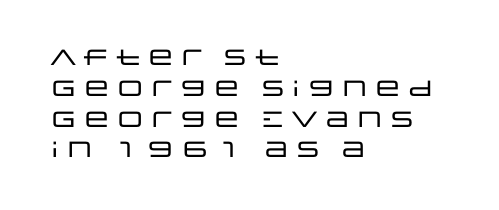
A classic flush-left, rag-right setting is used for this passage. Rendered with straight, roman letterforms. The rendering uses a moderate line-height, typical for paragraphs. In terms of letterspacing, this is plain default setting.
